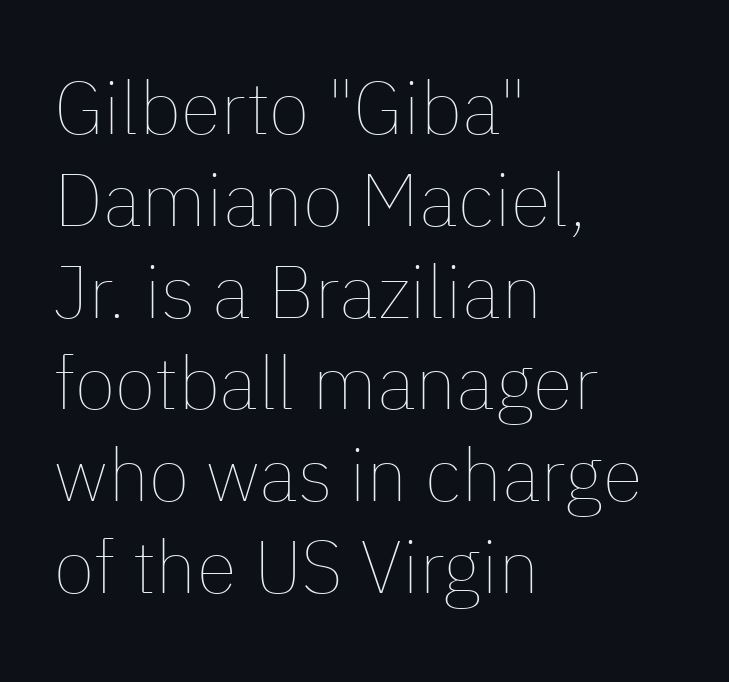
{"italic": "no", "bold": "no", "weight": "thin", "width": "normal", "stroke_contrast": "low", "x_height": "medium", "monospaced": "no", "underline": "no", "align": "left", "line_spacing_ratio": 1.24, "letter_spacing": "normal", "letter_spacing_em": 0.0, "glyph_px": 74}
